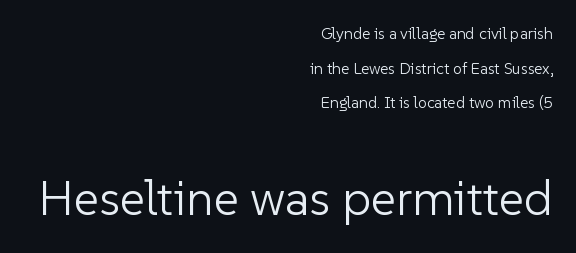
Q: Is the text bold? A: No.
Q: Is the text italic (slanted)? A: No, it is upright.
Q: Is the typeface a serif or a sans-serif typeface? A: Sans-serif.
Q: Is the text underlined? A: No.
Q: How is the paragraph aligned? A: Right-aligned.
Q: Is the spacing between letters normal or unusually wide? A: Normal.
Q: Is the spacing between lines tight, normal or loose? A: Loose.
Q: Which block of text is set in a larger size, the first (top) or the second (bottom)? A: The second (bottom) one.
Q: Width (condensed, normal, or wide)? A: Normal.
Q: Stroke contrast? A: Low.
Q: x-height? A: Medium.
Q: Monospaced? A: No.
